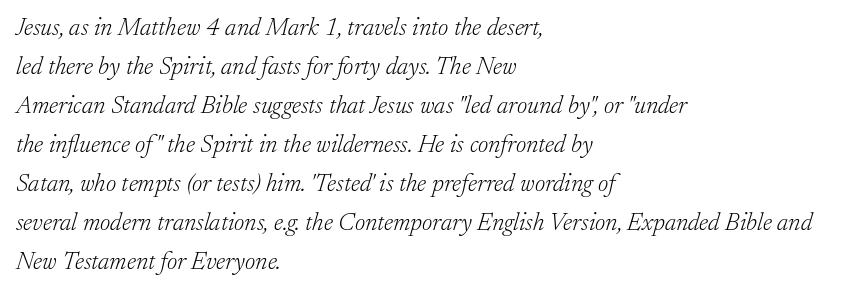
Q: Is the text bold? A: No.
Q: Is the text italic (slanted)? A: Yes, it leans right by about 17 degrees.
Q: Is the text underlined? A: No.
Q: How is the paragraph aligned? A: Left-aligned.
Q: Is the spacing between letters normal or unusually wide? A: Normal.
Q: Is the spacing between lines tight, normal or loose? A: Normal.
